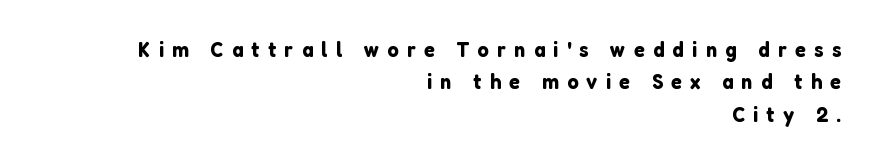
Q: Is the text italic (slanted)? A: No, it is upright.
Q: Is the text underlined? A: No.
Q: How is the paragraph aligned? A: Right-aligned.
Q: Is the spacing between letters normal or unusually wide? A: Unusually wide.
Q: Is the spacing between lines tight, normal or loose? A: Normal.
